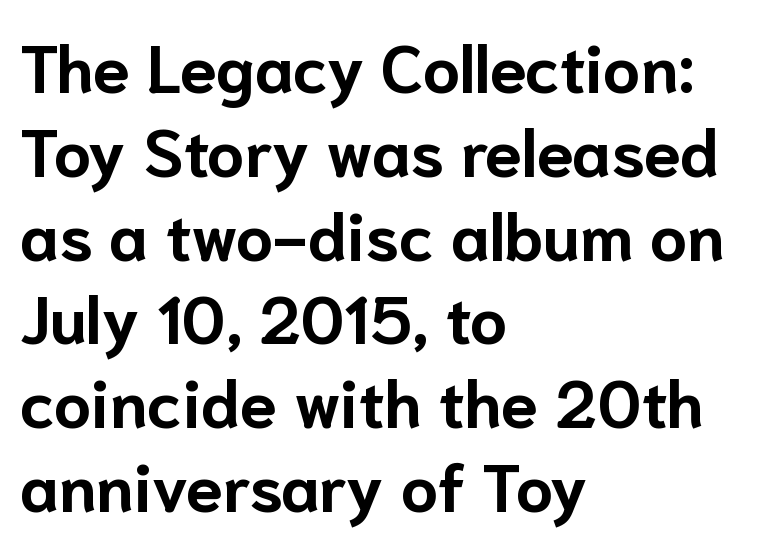
Q: Is the text bold? A: Yes.
Q: Is the text italic (slanted)? A: No, it is upright.
Q: Is the typeface a serif or a sans-serif typeface? A: Sans-serif.
Q: Is the text underlined? A: No.
Q: How is the paragraph aligned? A: Left-aligned.
Q: Is the spacing between letters normal or unusually wide? A: Normal.
Q: Is the spacing between lines tight, normal or loose? A: Normal.
Q: Width (condensed, normal, or wide)? A: Normal.
Q: Stroke contrast? A: Low.
Q: x-height? A: Medium.
Q: Monospaced? A: No.
